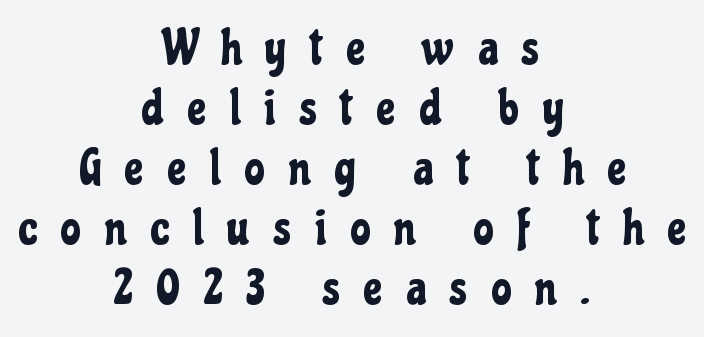
Q: Is the text italic (slanted)? A: No, it is upright.
Q: Is the typeface a serif or a sans-serif typeface? A: Sans-serif.
Q: Is the text underlined? A: No.
Q: How is the paragraph aligned? A: Centered.
Q: Is the spacing between letters normal or unusually wide? A: Unusually wide.
Q: Width (condensed, normal, or wide)? A: Condensed.
Q: Stroke contrast? A: Low.
Q: x-height? A: Medium.
Q: Monospaced? A: No.
